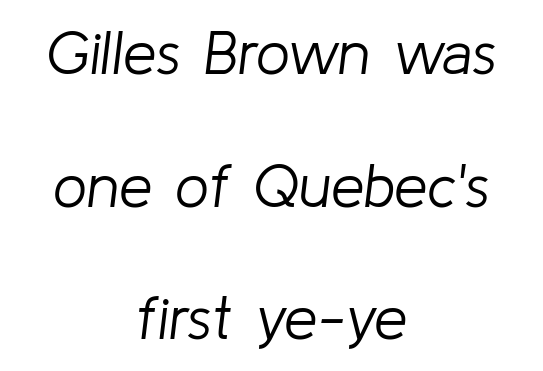
The image shows 60 px light type, italic (leaning right); set centered, loose line spacing (2.21x), normal letter spacing, not underlined; low stroke contrast and a medium x-height.
